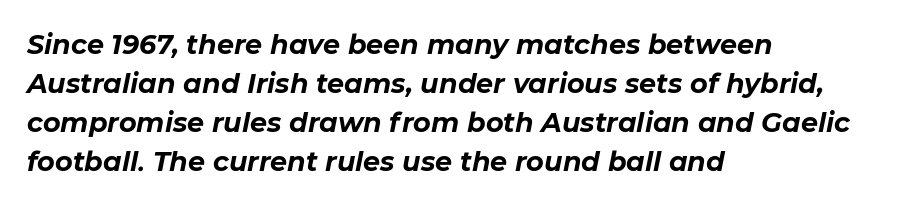
Q: Is the text bold? A: Yes.
Q: Is the text italic (slanted)? A: Yes, it leans right by about 11 degrees.
Q: Is the text underlined? A: No.
Q: How is the paragraph aligned? A: Left-aligned.
Q: Is the spacing between letters normal or unusually wide? A: Normal.
Q: Is the spacing between lines tight, normal or loose? A: Normal.
